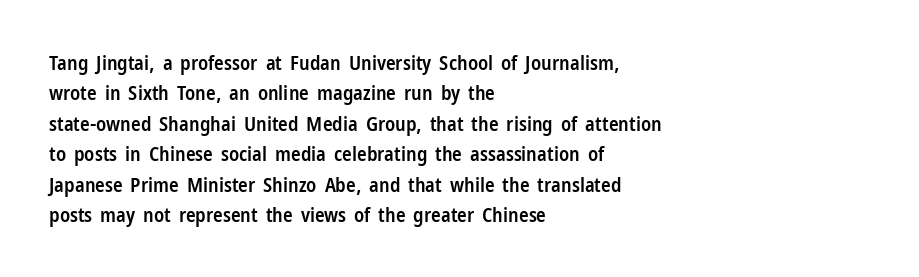
The image shows 20 px text type, upright; set left-aligned, normal line spacing (1.52x), normal letter spacing, not underlined.
